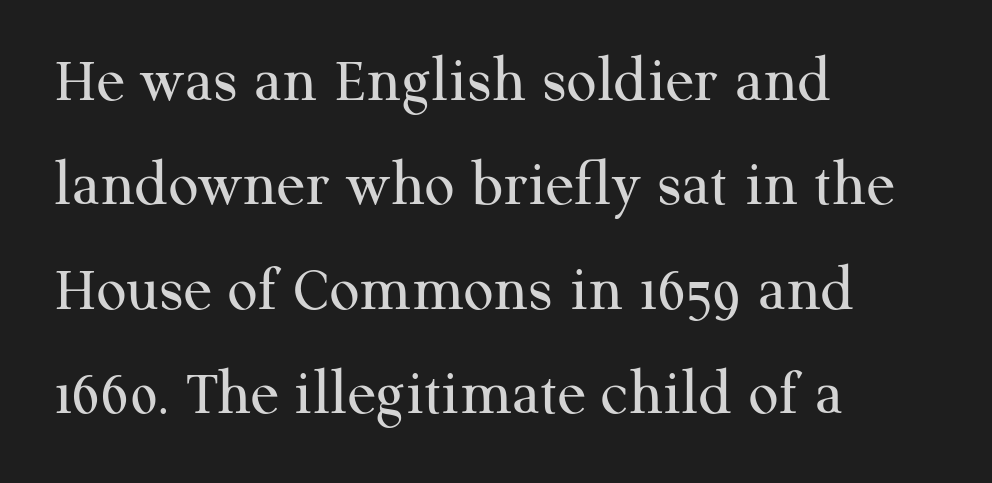
Q: Is the text bold? A: No.
Q: Is the text italic (slanted)? A: No, it is upright.
Q: Is the typeface a serif or a sans-serif typeface? A: Serif.
Q: Is the text underlined? A: No.
Q: How is the paragraph aligned? A: Left-aligned.
Q: Is the spacing between letters normal or unusually wide? A: Normal.
Q: Is the spacing between lines tight, normal or loose? A: Normal.
Q: Width (condensed, normal, or wide)? A: Normal.
Q: Stroke contrast? A: Medium.
Q: x-height? A: Medium.
Q: Monospaced? A: No.
